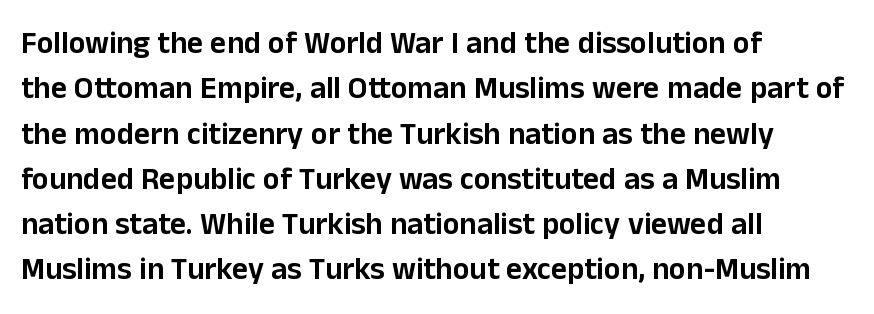
Classification — sans serif. In CSS terms this would be text-align: left. Nothing unusual about the tracking: characters are spaced as the font intends. Summary of vertical rhythm: regular, with standard interline spacing. The specimen omits any rule beneath the text block's lines. These lines were composed using upright roman letters.
